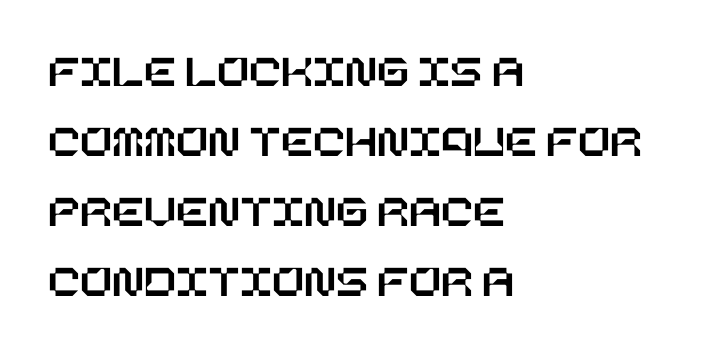
A roman cut, with each character standing at attention. Does the leading feel generous? No, just average. Characters follow at the spacing the type designer built in. Decoration check: the copy has no underline. Layout note: lines flush left.
